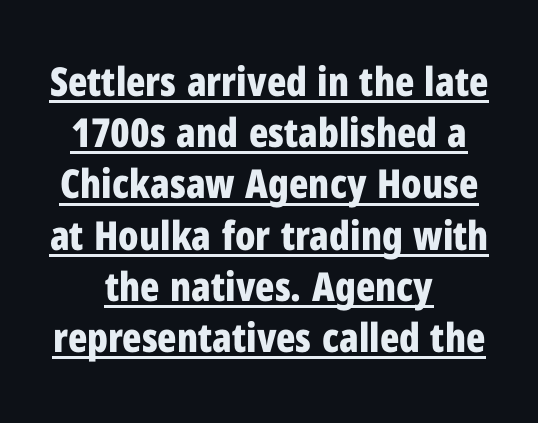
The image shows 40 px bold, condensed sans-serif type, upright; set centered, normal line spacing (1.28x), normal letter spacing, underlined; low stroke contrast and a medium x-height.
